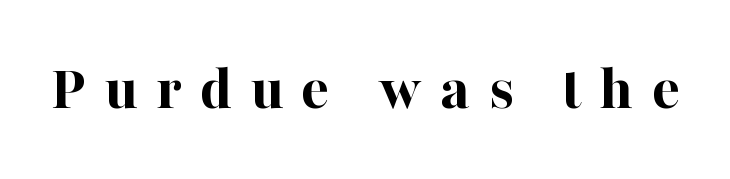
Unlike a clean sans, this face finishes its strokes with serifs. No word sits above an underline. This rendering widens character spacing well past its baseline value. You could not count columns in this text — the font is proportionally spaced. Tall strokes in this sample are plumb rather than angled.
